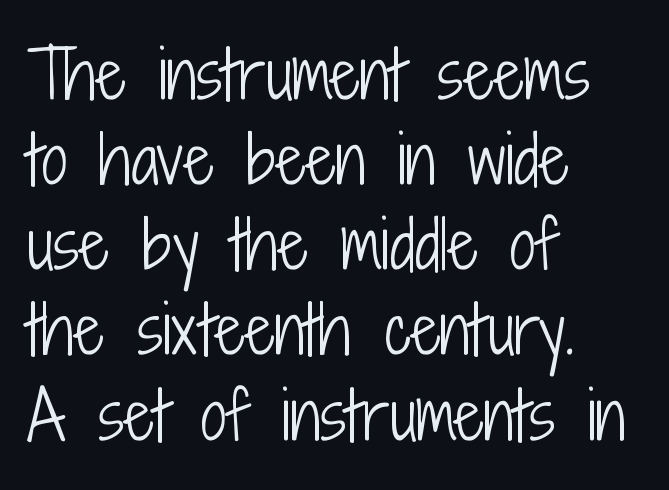
Serif or sans? Sans — the stroke terminals are bare. Is the type heavy? It reads as light-to-regular instead. Does extra space separate the letters? No, they use regular spacing. Has an underline been added? It has not.
